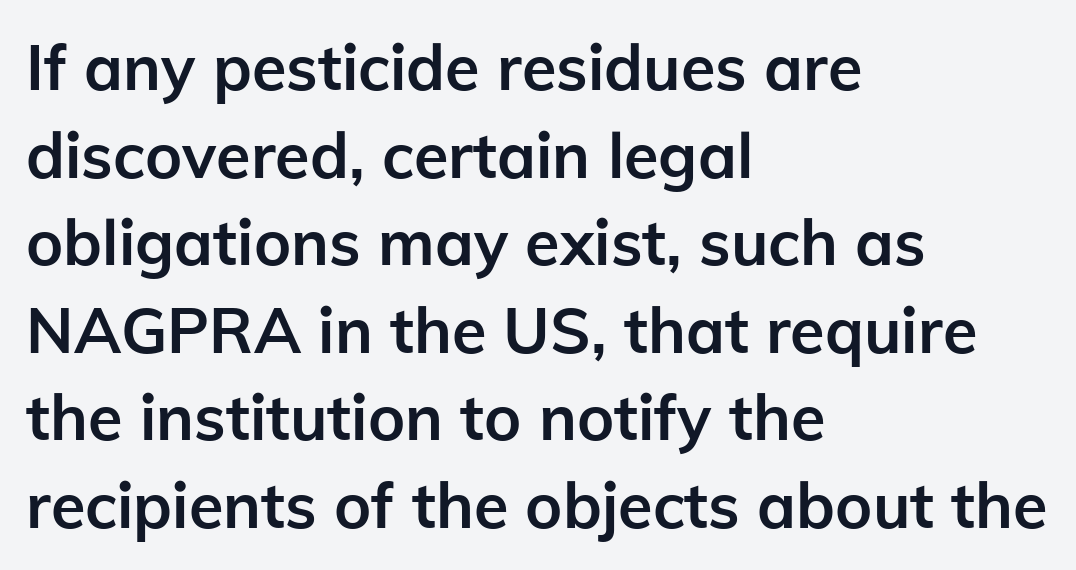
Vertically, the passage feels balanced, rows spaced as you'd expect. The type sits square on the baseline with zero lean. The face used here is a sans, in the tradition of grotesques and geometrics. Nobody drew a line under any word here.
